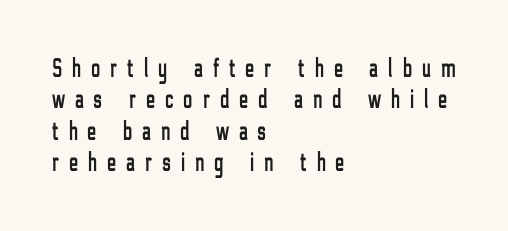
{"italic": "no", "underline": "no", "align": "left", "line_spacing_ratio": 1.16, "letter_spacing": "wide", "letter_spacing_em": 0.38, "glyph_px": 27}
